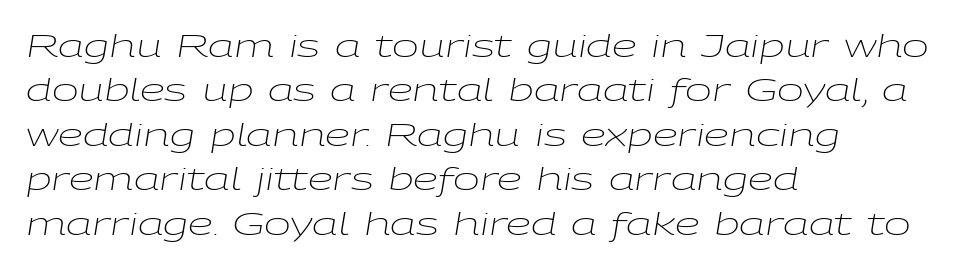
A typesetter would call this zero additional tracking. Letters rest on an invisible, unmarked baseline. Do the characters align in a grid? No, the font is proportional. No heavy texture on the line: the type isn't bold. Vertically, the passage feels balanced, rows spaced as you'd expect.
